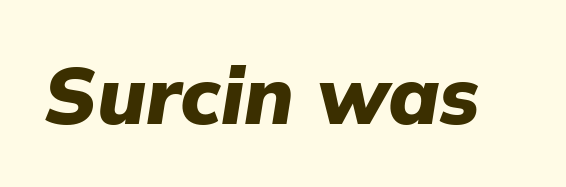
Plenty of ink on the page — the face is bold. The letters advance in unequal steps, a hallmark of proportional type. Decoration check: the copy has no underline. The line texture is even and compact thanks to regular tracking. Is the type slanted? Yes — the strokes lean at a clear angle.
